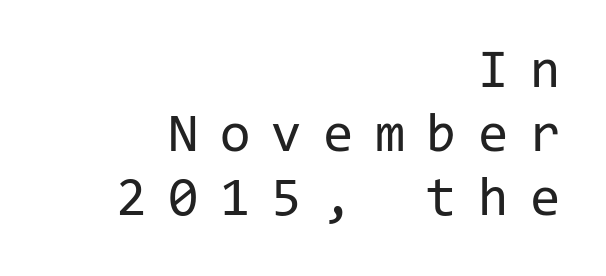
The image shows 55 px regular-weight sans-serif type, upright, monospaced; set right-aligned, line spacing 1.16x, unusually wide letter spacing (+0.39 em), not underlined; low stroke contrast and a medium x-height.
